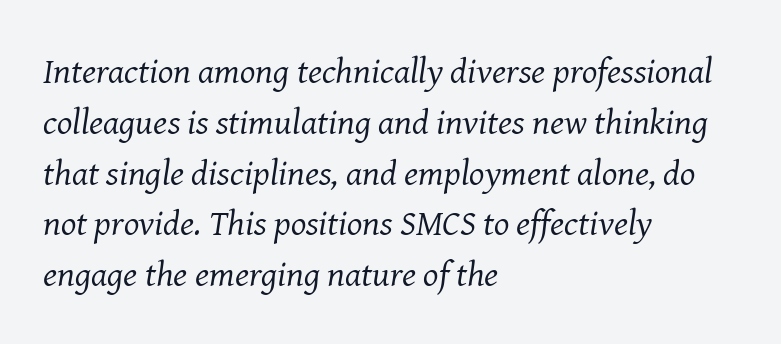
{"serif": "yes", "italic": "yes", "lean": "right", "slant_degrees": 8, "bold": "no", "weight": "regular", "width": "normal", "stroke_contrast": "medium", "x_height": "medium", "monospaced": "no", "underline": "no", "align": "left", "line_spacing": "normal", "line_spacing_ratio": 1.41, "letter_spacing": "normal", "letter_spacing_em": 0.0, "glyph_px": 36}
